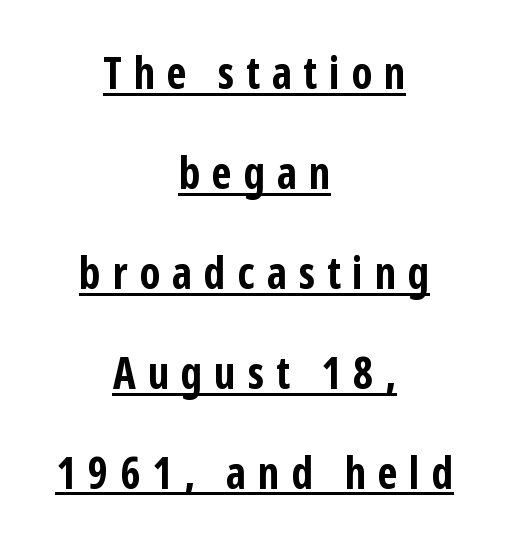
These lines are rendered in a variable-pitch font. Each word looks stretched out because of the extra space between its letters. The axis of the letterforms is exactly vertical. In terms of leading, this rendering errs on the spacious side. The lines are quadded center. The passage shown is underscored from start to finish.
